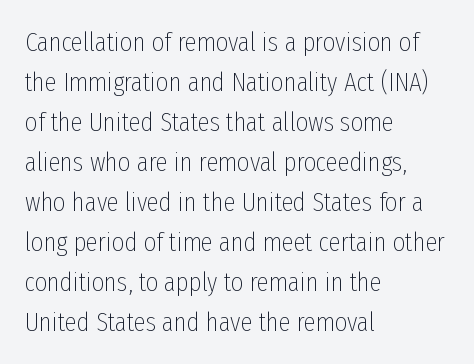
Q: Is the text bold? A: No.
Q: Is the text italic (slanted)? A: No, it is upright.
Q: Is the text underlined? A: No.
Q: How is the paragraph aligned? A: Left-aligned.
Q: Is the spacing between letters normal or unusually wide? A: Normal.
Q: Is the spacing between lines tight, normal or loose? A: Normal.
